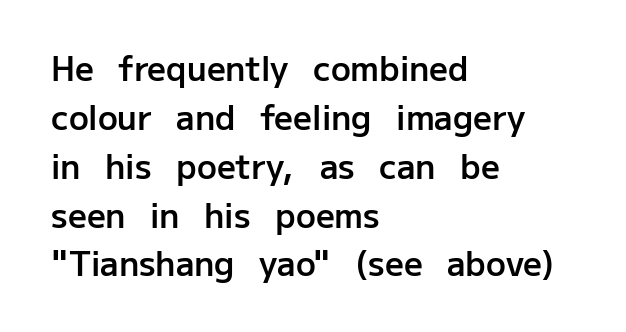
{"serif": "no", "italic": "no", "bold": "semi", "weight": "semibold", "width": "normal", "stroke_contrast": "low", "x_height": "medium", "monospaced": "no", "underline": "no", "align": "left", "line_spacing": "normal", "line_spacing_ratio": 1.48, "letter_spacing": "normal", "letter_spacing_em": 0.0, "glyph_px": 33}
